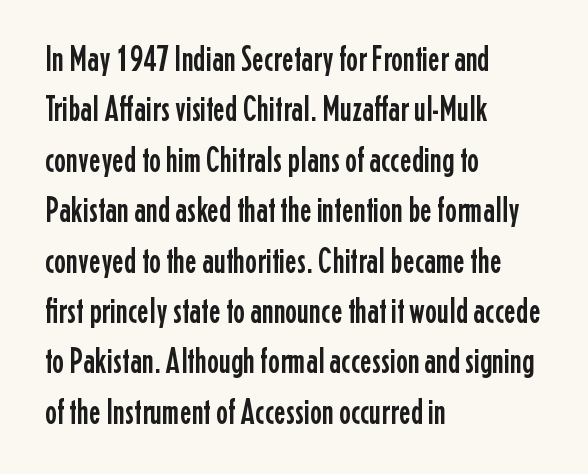
{"serif": "no", "italic": "no", "width": "condensed", "stroke_contrast": "low", "x_height": "medium", "monospaced": "no", "underline": "no", "align": "left", "line_spacing": "normal", "line_spacing_ratio": 1.4, "letter_spacing": "normal", "letter_spacing_em": 0.0, "glyph_px": 36}
